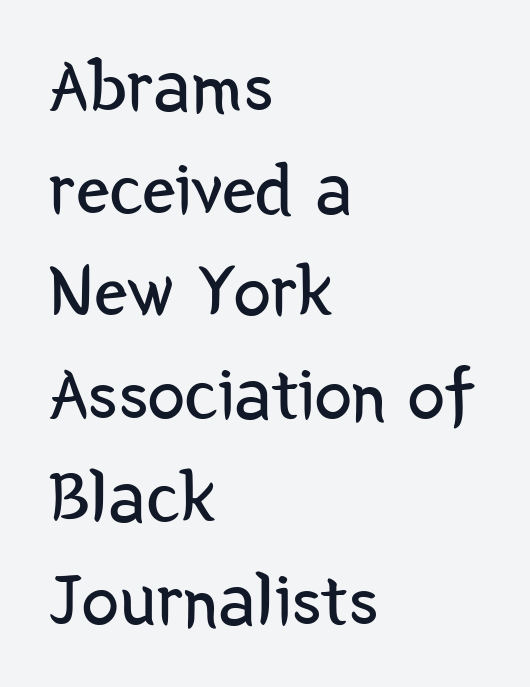
{"serif": "no", "italic": "no", "bold": "no", "weight": "regular", "width": "condensed", "stroke_contrast": "low", "x_height": "medium", "monospaced": "no", "underline": "no", "align": "left", "line_spacing": "normal", "line_spacing_ratio": 1.37, "letter_spacing": "normal", "letter_spacing_em": 0.0, "glyph_px": 75}
